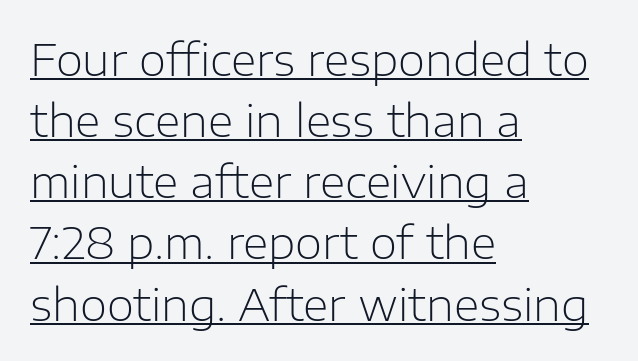
Q: Is the text bold? A: No.
Q: Is the text italic (slanted)? A: No, it is upright.
Q: Is the typeface a serif or a sans-serif typeface? A: Sans-serif.
Q: Is the text underlined? A: Yes.
Q: How is the paragraph aligned? A: Left-aligned.
Q: Is the spacing between letters normal or unusually wide? A: Normal.
Q: Is the spacing between lines tight, normal or loose? A: Normal.
Q: Width (condensed, normal, or wide)? A: Normal.
Q: Stroke contrast? A: Low.
Q: x-height? A: Medium.
Q: Monospaced? A: No.
